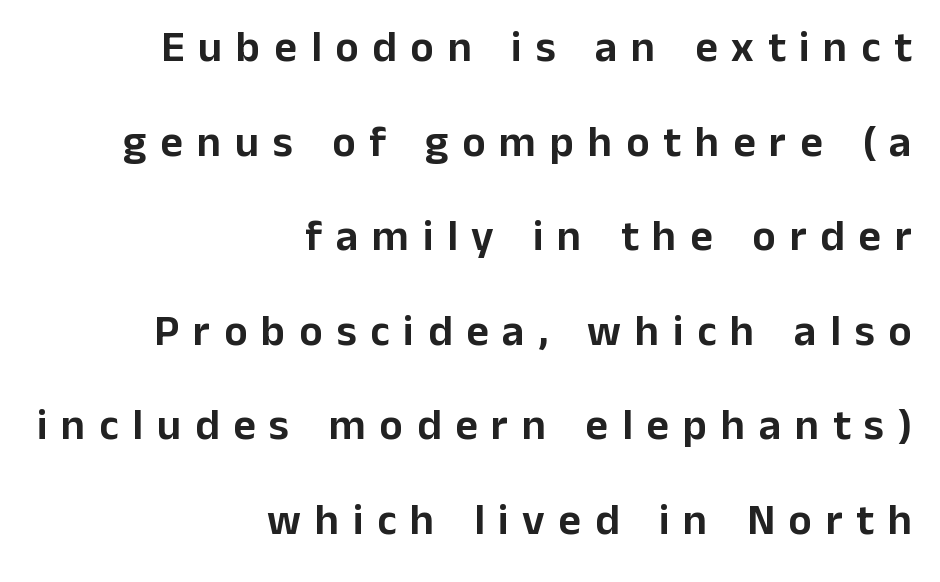
Q: Is the text italic (slanted)? A: No, it is upright.
Q: Is the typeface a serif or a sans-serif typeface? A: Sans-serif.
Q: Is the text underlined? A: No.
Q: How is the paragraph aligned? A: Right-aligned.
Q: Is the spacing between letters normal or unusually wide? A: Unusually wide.
Q: Is the spacing between lines tight, normal or loose? A: Loose.
Q: Width (condensed, normal, or wide)? A: Normal.
Q: Stroke contrast? A: Low.
Q: x-height? A: Medium.
Q: Monospaced? A: No.
